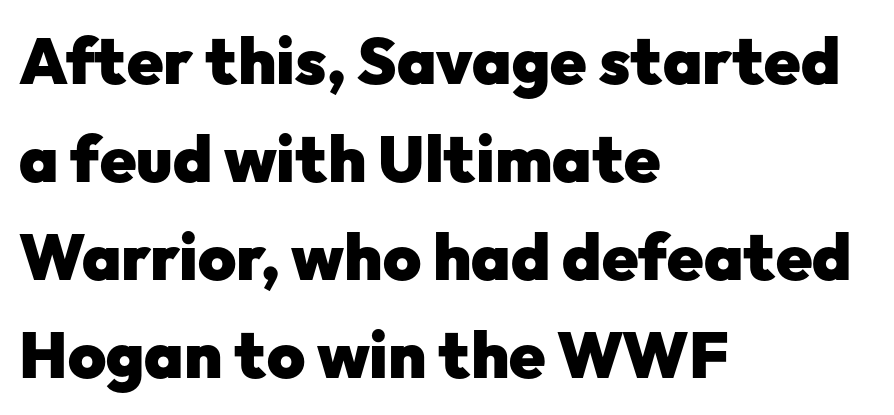
Q: Is the text bold? A: Yes.
Q: Is the text italic (slanted)? A: No, it is upright.
Q: Is the typeface a serif or a sans-serif typeface? A: Sans-serif.
Q: Is the text underlined? A: No.
Q: How is the paragraph aligned? A: Left-aligned.
Q: Is the spacing between letters normal or unusually wide? A: Normal.
Q: Is the spacing between lines tight, normal or loose? A: Normal.
Q: Width (condensed, normal, or wide)? A: Normal.
Q: Stroke contrast? A: Low.
Q: x-height? A: Medium.
Q: Monospaced? A: No.
